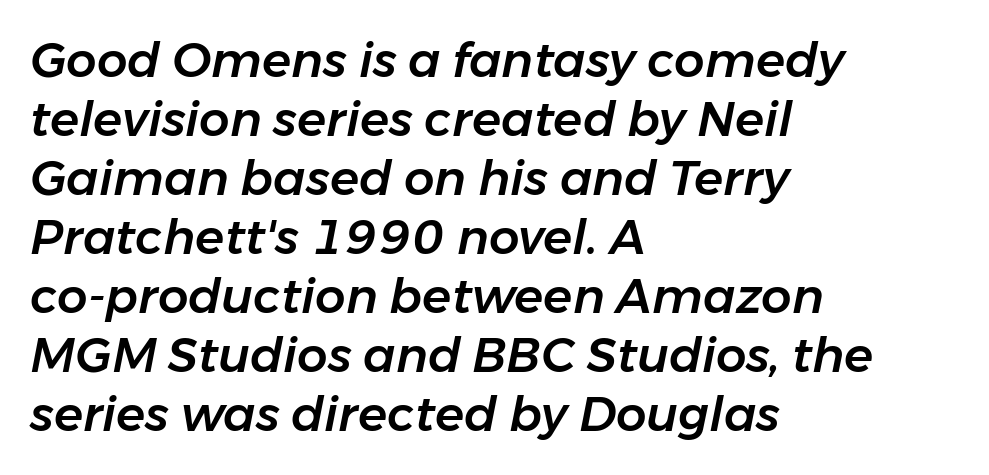
Q: Is the text italic (slanted)? A: Yes, it leans right by about 11 degrees.
Q: Is the text underlined? A: No.
Q: How is the paragraph aligned? A: Left-aligned.
Q: Is the spacing between letters normal or unusually wide? A: Normal.
Q: Width (condensed, normal, or wide)? A: Normal.
Q: Stroke contrast? A: Low.
Q: x-height? A: Medium.
Q: Monospaced? A: No.
